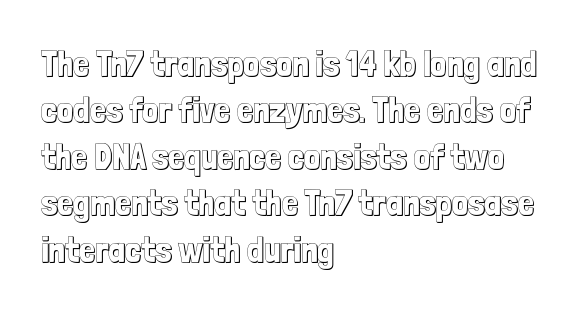
{"italic": "no", "width": "condensed", "x_height": "medium", "monospaced": "no", "underline": "no", "align": "left", "line_spacing": "normal", "line_spacing_ratio": 1.29, "letter_spacing": "normal", "letter_spacing_em": 0.0, "glyph_px": 36}
